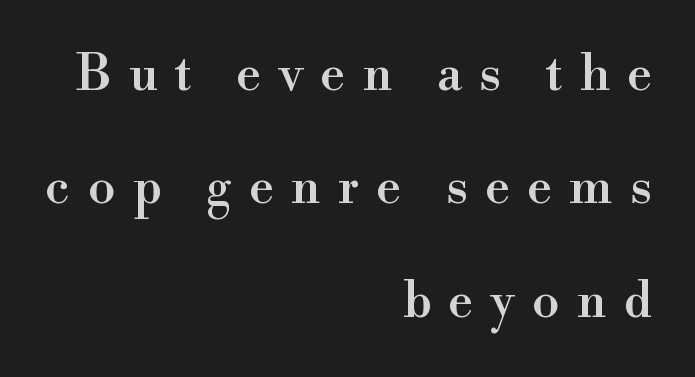
Do the letters lean? They stand straight. Unmarked baselines from the first word to the last. The glyphs in this specimen are seriffed. These lines stand farther apart than default settings would place them. Someone cranked the tracking dial way up on this one. Do the characters align in a grid? No, the font is proportional.
